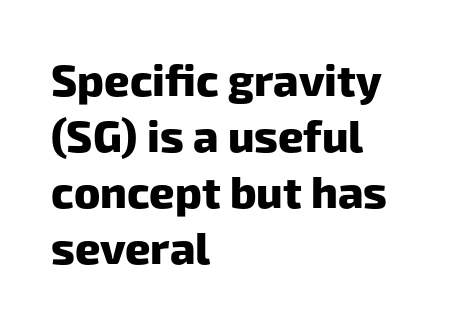
Q: Is the text bold? A: Yes.
Q: Is the typeface a serif or a sans-serif typeface? A: Sans-serif.
Q: Is the text underlined? A: No.
Q: How is the paragraph aligned? A: Left-aligned.
Q: Is the spacing between letters normal or unusually wide? A: Normal.
Q: Is the spacing between lines tight, normal or loose? A: Normal.
Q: Width (condensed, normal, or wide)? A: Normal.
Q: Stroke contrast? A: Low.
Q: x-height? A: Medium.
Q: Monospaced? A: No.
